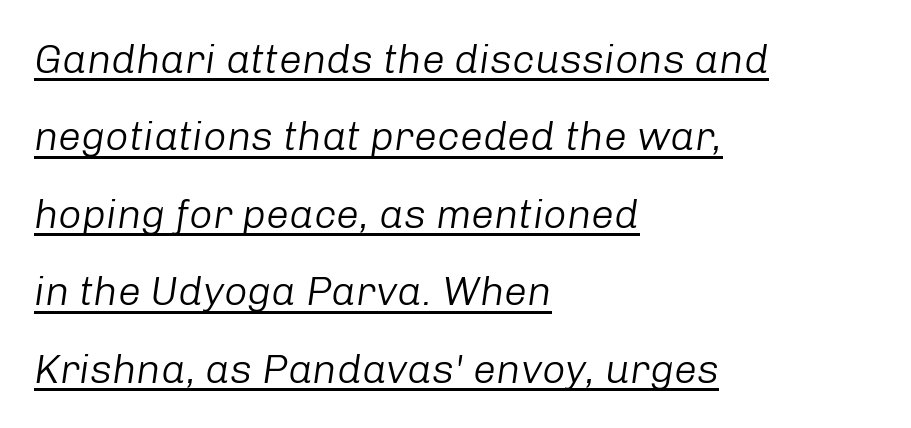
Q: Is the text bold? A: No.
Q: Is the text italic (slanted)? A: Yes, it leans right by about 8 degrees.
Q: Is the text underlined? A: Yes.
Q: How is the paragraph aligned? A: Left-aligned.
Q: Is the spacing between letters normal or unusually wide? A: Normal.
Q: Width (condensed, normal, or wide)? A: Normal.
Q: Stroke contrast? A: Low.
Q: x-height? A: Medium.
Q: Monospaced? A: No.
